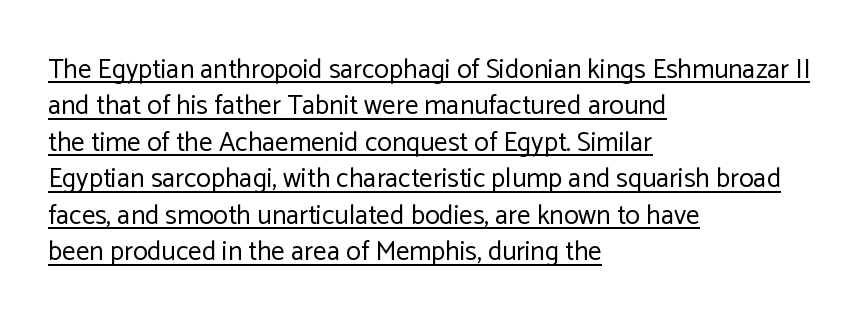
The image shows 27 px text type, upright; set left-aligned, normal line spacing (1.35x), normal letter spacing, underlined.
